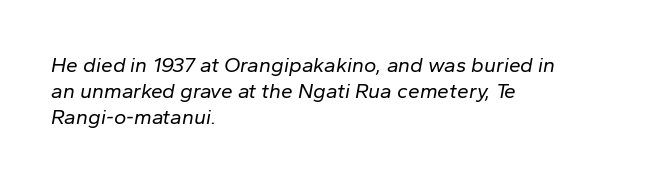
Q: Is the text bold? A: No.
Q: Is the text italic (slanted)? A: Yes, it leans right by about 10 degrees.
Q: Is the text underlined? A: No.
Q: How is the paragraph aligned? A: Left-aligned.
Q: Is the spacing between letters normal or unusually wide? A: Normal.
